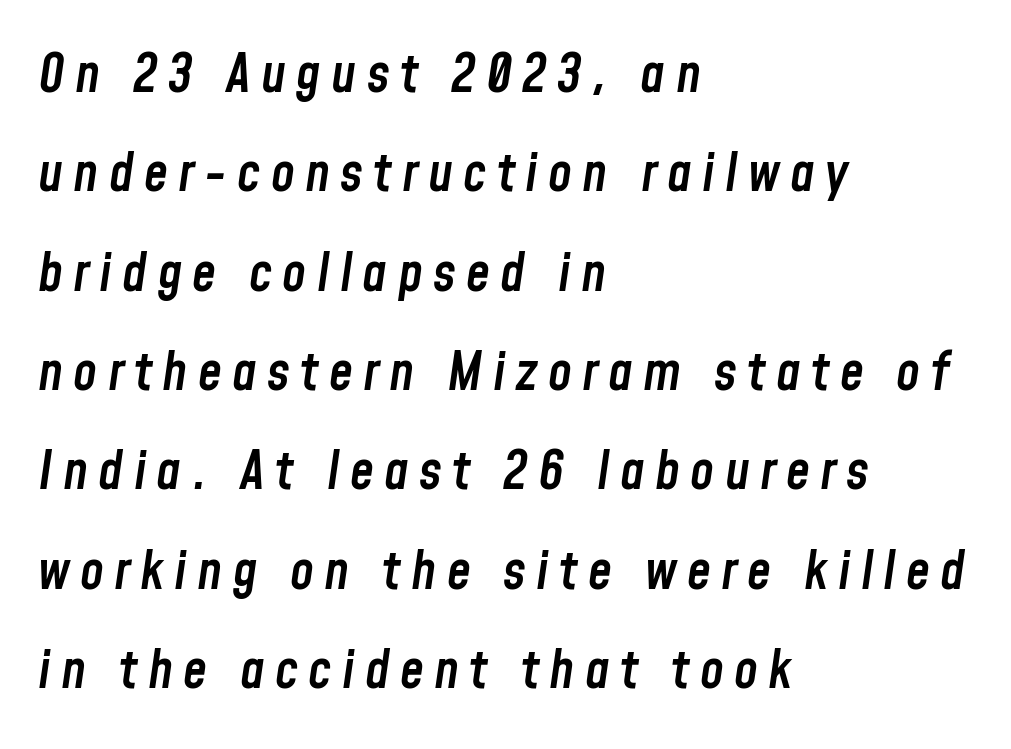
{"italic": "yes", "lean": "right", "slant_degrees": 8, "bold": "semi", "weight": "semibold", "width": "condensed", "stroke_contrast": "low", "x_height": "medium", "monospaced": "no", "underline": "no", "align": "left", "line_spacing_ratio": 1.84, "glyph_px": 54}
